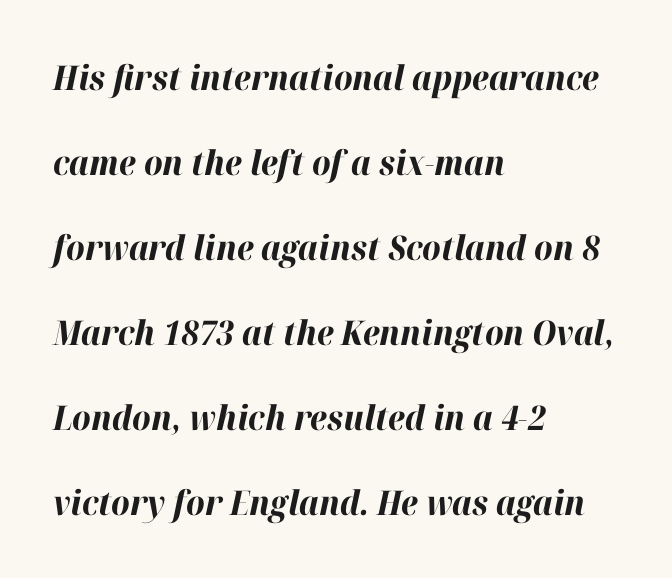
The image shows 34 px bold type, italic (leaning right); set left-aligned, loose line spacing (2.5x), normal letter spacing, not underlined; high stroke contrast and a medium x-height.
